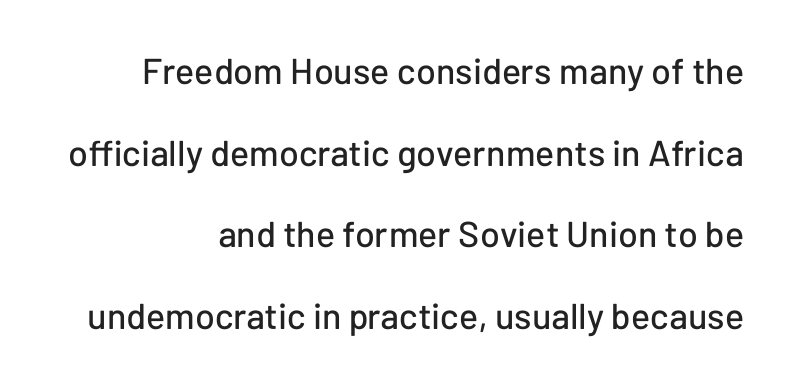
{"serif": "no", "italic": "no", "width": "normal", "stroke_contrast": "low", "x_height": "medium", "monospaced": "no", "underline": "no", "align": "right", "line_spacing": "loose", "line_spacing_ratio": 2.27, "letter_spacing": "normal", "letter_spacing_em": 0.0, "glyph_px": 36}
